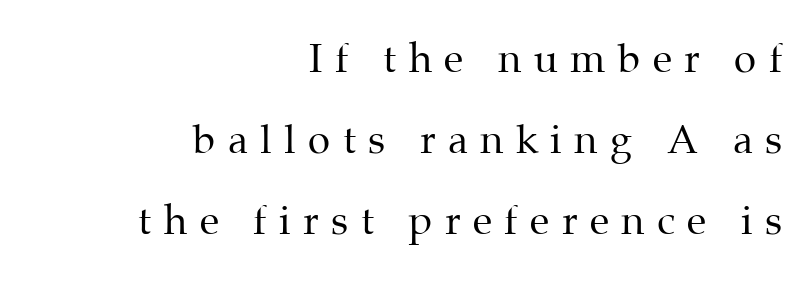
The designer went with a serif here, giving each stem small feet. The passage shown stacks its lines with a broad gap. Counters stay open thanks to moderate or lighter strokes. This is roman type, the default non-slanted kind. The rendering uses natural spacing where letterforms have individual widths.
